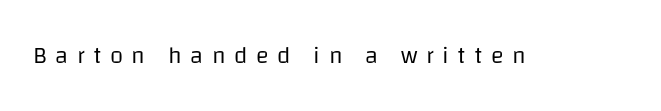
{"italic": "no", "bold": "no", "underline": "no", "letter_spacing": "wide", "letter_spacing_em": 0.35, "glyph_px": 24}
